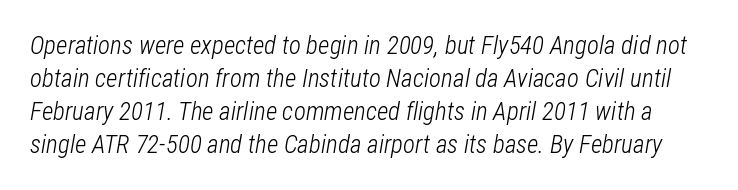
The font is comparable to plain body text, perhaps lighter. Letter spacing: default. Line spacing here is normal. Honestly, there is no underline to notice here at all. If you drew a line through each stem, it would be angled.
